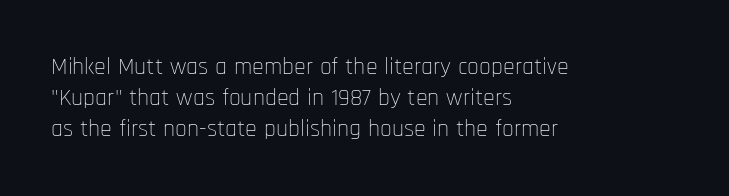
The image shows 24 px text type, upright; set left-aligned, normal line spacing (1.29x), normal letter spacing, not underlined.
